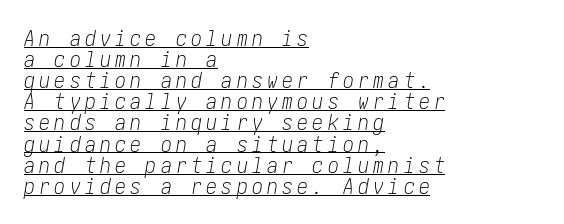
Q: Is the text bold? A: No.
Q: Is the text italic (slanted)? A: Yes, it leans right by about 10 degrees.
Q: Is the text underlined? A: Yes.
Q: How is the paragraph aligned? A: Left-aligned.
Q: Is the spacing between lines tight, normal or loose? A: Tight.
